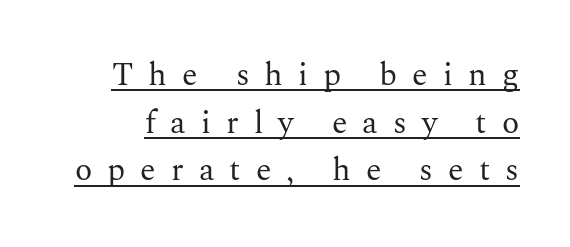
The image shows 32 px regular-weight serif type, upright; set normal line spacing (1.49x), unusually wide letter spacing (+0.47 em), underlined; medium stroke contrast and a medium x-height.
